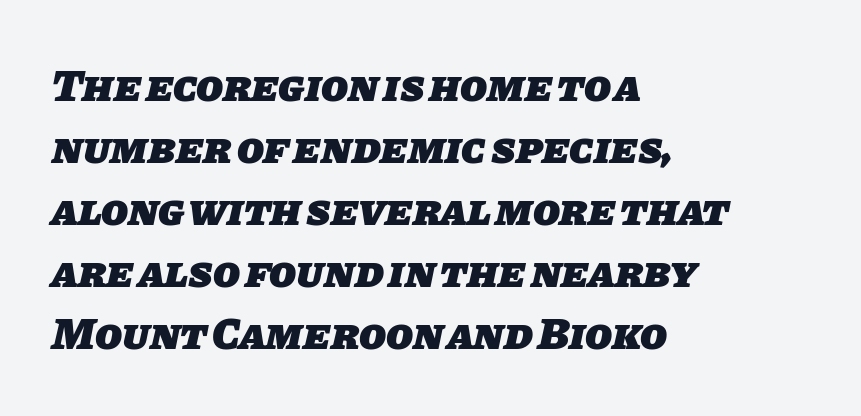
The image shows 44 px heavy type; set left-aligned, normal line spacing (1.41x), normal letter spacing, not underlined; low stroke contrast and a large x-height.
